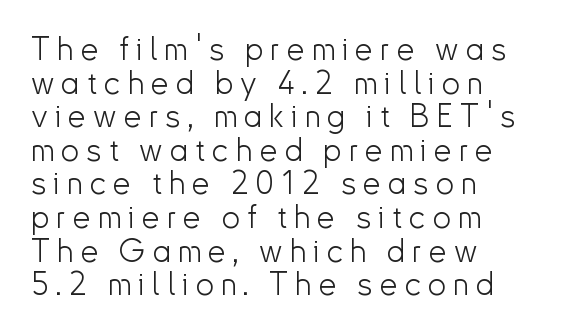
{"serif": "no", "italic": "no", "bold": "no", "weight": "light", "width": "normal", "stroke_contrast": "low", "x_height": "small", "monospaced": "no", "underline": "no", "align": "left", "line_spacing": "tight", "line_spacing_ratio": 1.05, "letter_spacing": "wide", "letter_spacing_em": 0.22, "glyph_px": 32}
